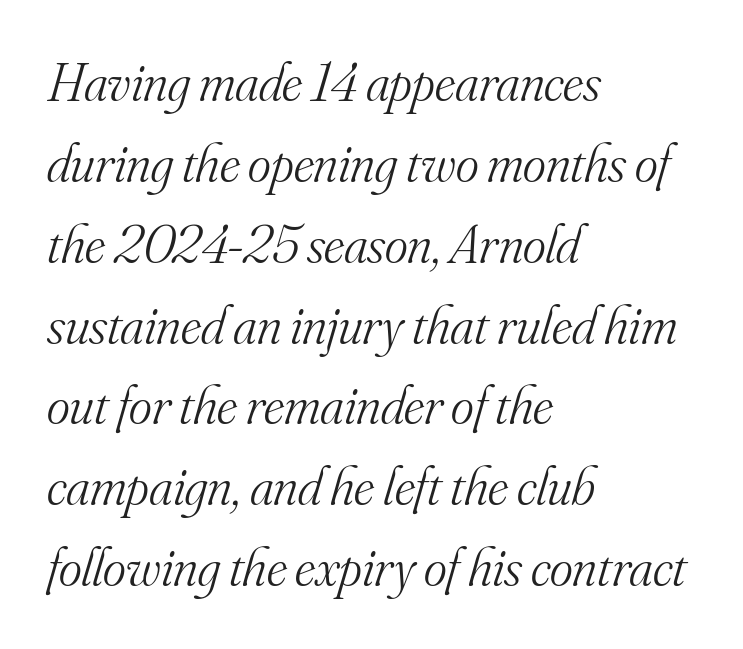
{"serif": "yes", "italic": "yes", "lean": "right", "slant_degrees": 16, "bold": "no", "weight": "light", "width": "normal", "stroke_contrast": "medium", "x_height": "small", "monospaced": "no", "underline": "no", "align": "left", "line_spacing": "normal", "line_spacing_ratio": 1.47, "letter_spacing": "normal", "letter_spacing_em": 0.0, "glyph_px": 55}
